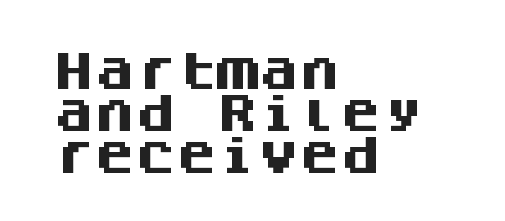
{"serif": "no", "italic": "no", "bold": "yes", "weight": "heavy", "width": "normal", "stroke_contrast": "medium", "x_height": "large", "monospaced": "yes", "underline": "no", "align": "left", "line_spacing": "tight", "line_spacing_ratio": 1.02, "letter_spacing": "normal", "letter_spacing_em": 0.0, "glyph_px": 41}
